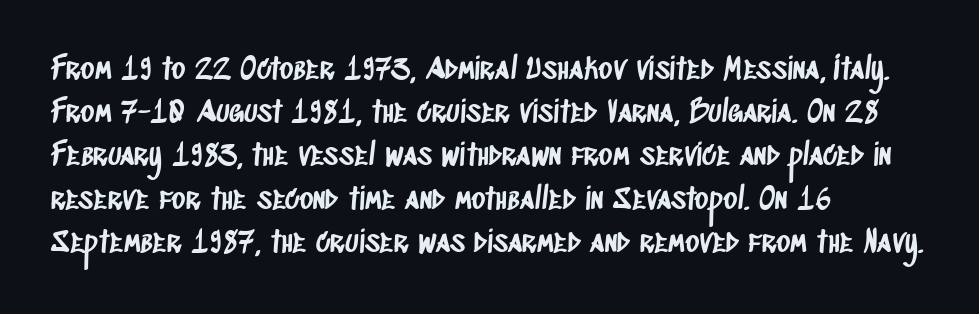
Q: Is the typeface a serif or a sans-serif typeface? A: Sans-serif.
Q: Is the text underlined? A: No.
Q: How is the paragraph aligned? A: Left-aligned.
Q: Is the spacing between letters normal or unusually wide? A: Normal.
Q: Is the spacing between lines tight, normal or loose? A: Normal.
Q: Width (condensed, normal, or wide)? A: Condensed.
Q: Stroke contrast? A: Low.
Q: x-height? A: Large.
Q: Monospaced? A: No.
